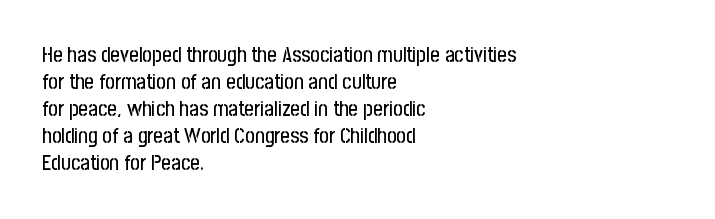
Q: Is the text italic (slanted)? A: No, it is upright.
Q: Is the text underlined? A: No.
Q: How is the paragraph aligned? A: Left-aligned.
Q: Is the spacing between letters normal or unusually wide? A: Normal.
Q: Is the spacing between lines tight, normal or loose? A: Normal.
